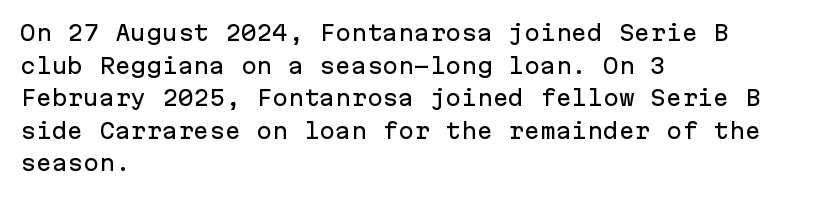
{"italic": "no", "underline": "no", "align": "left", "line_spacing": "normal", "line_spacing_ratio": 1.55, "letter_spacing": "normal", "letter_spacing_em": 0.0, "glyph_px": 21}
